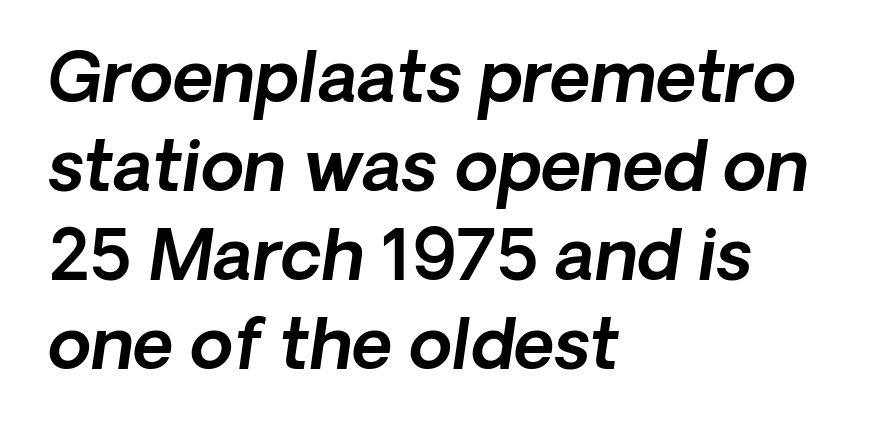
Q: Is the text italic (slanted)? A: Yes, it leans right by about 8 degrees.
Q: Is the text underlined? A: No.
Q: How is the paragraph aligned? A: Left-aligned.
Q: Is the spacing between letters normal or unusually wide? A: Normal.
Q: Is the spacing between lines tight, normal or loose? A: Normal.
Q: Width (condensed, normal, or wide)? A: Normal.
Q: x-height? A: Medium.
Q: Monospaced? A: No.
